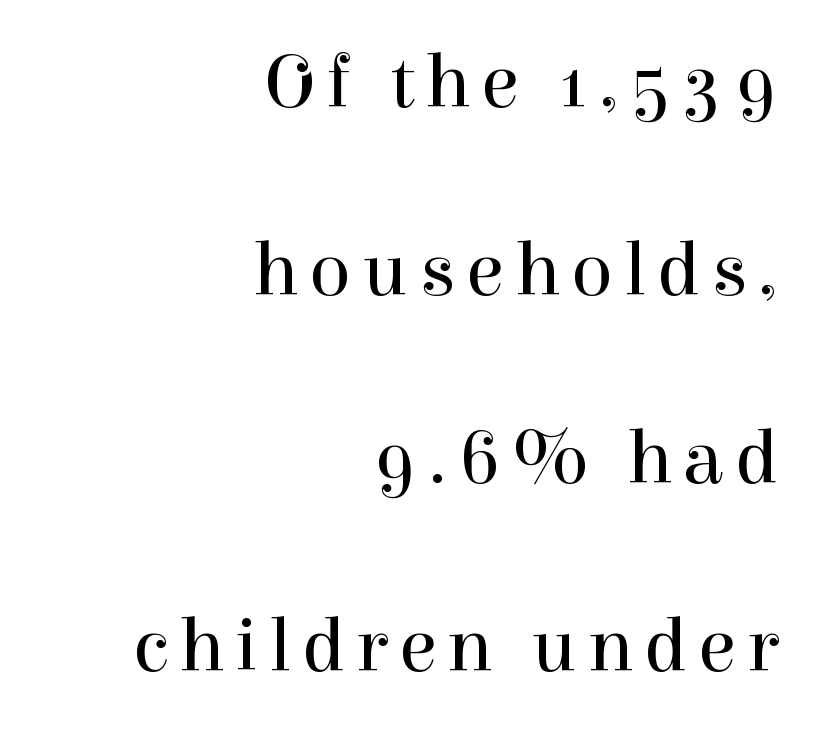
The area under the type is left untouched. This rendering employs a face with finishing strokes, i.e., a serif. In terms of leading, this rendering errs on the spacious side. These lines are set flush right with a ragged left edge. On a weight scale, this lands at 450 or below.
